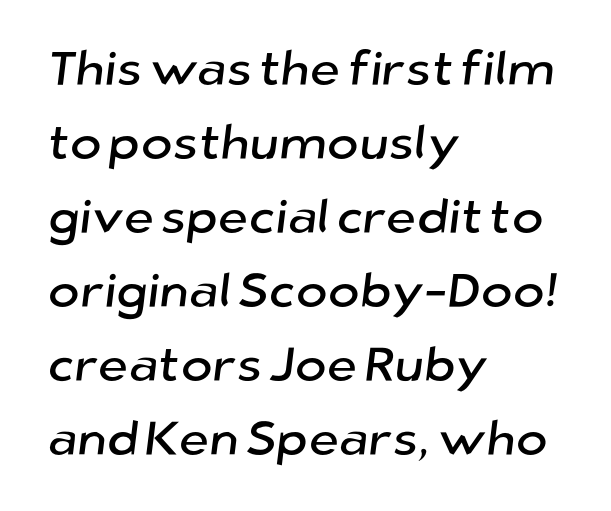
Spacing verdict: proportional, widths tailored to each character. How are the letters spaced? Ordinarily, with no added tracking. To sum up the face: it is a sans, with no serifs. Horizontal bands of white between lines are of average thickness. If you drew a ruler down the left edge, every line would touch it. Only glyphs here, with clear space below each row.
